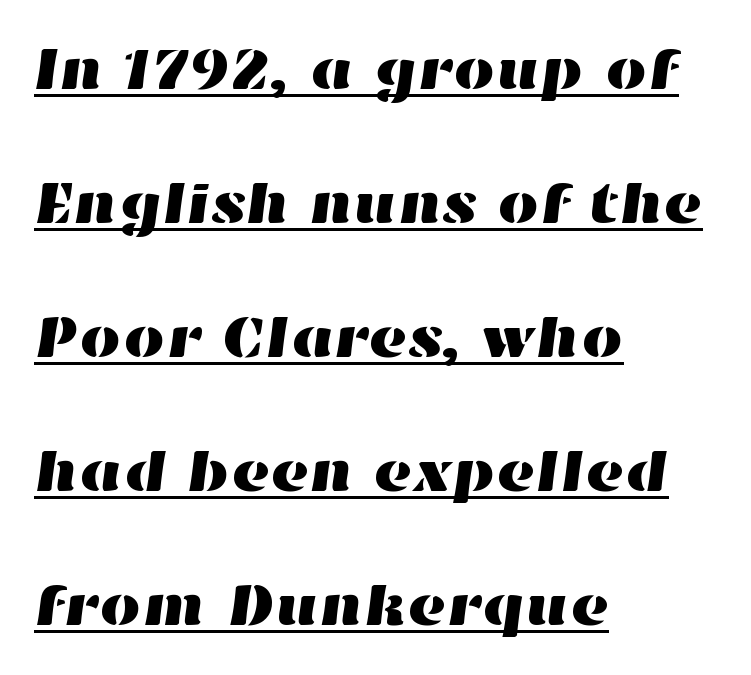
Proportional: the letters do not fall into vertical columns. A classic flush-left, rag-right setting is used for this passage. The letters sit at their default tracking, neither squeezed nor spread. Descenders here cross a horizontal rule under the line. What's the leading like? Stretched, with rows far apart.
